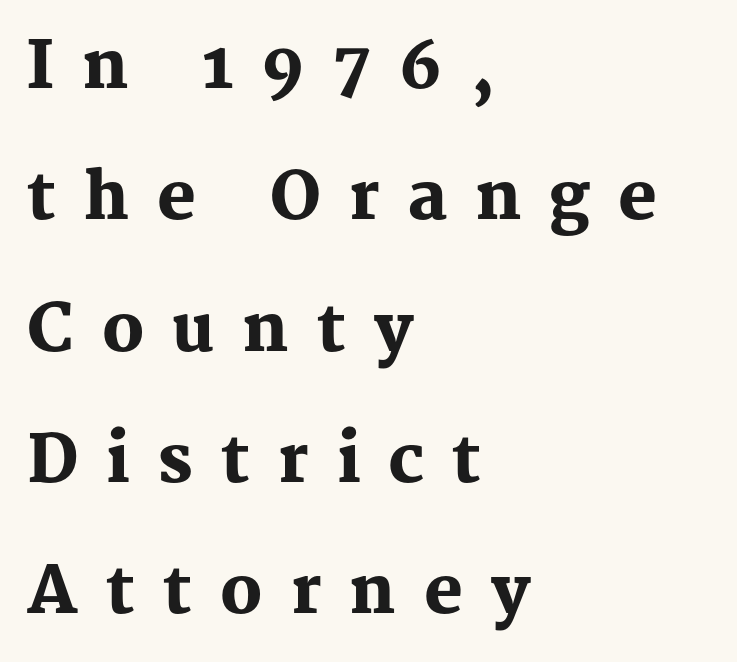
Type style note: has serifs. Note the varied advance widths — an 'i' is clearly narrower than an 'm'. A full-strength bold gives these letters their thick strokes. What stands out about the letter spacing? Its width — letters are far apart. No italicization has been applied; the sample stays upright. This sample trades compactness for vertical openness between lines.
